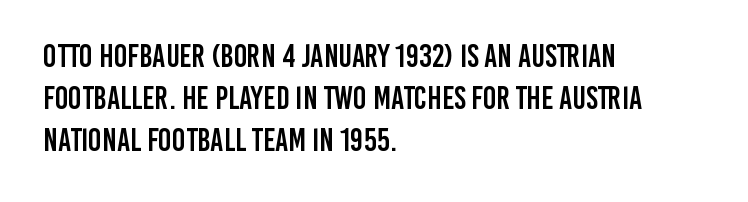
Q: Is the text italic (slanted)? A: No, it is upright.
Q: Is the typeface a serif or a sans-serif typeface? A: Sans-serif.
Q: Is the text underlined? A: No.
Q: How is the paragraph aligned? A: Left-aligned.
Q: Is the spacing between letters normal or unusually wide? A: Normal.
Q: Is the spacing between lines tight, normal or loose? A: Normal.
Q: Width (condensed, normal, or wide)? A: Condensed.
Q: Stroke contrast? A: Low.
Q: x-height? A: Large.
Q: Monospaced? A: No.
